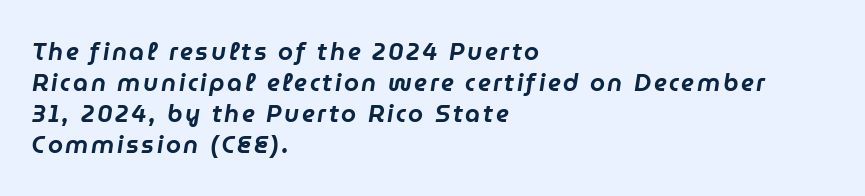
The image shows 24 px text type, italic (leaning right); set left-aligned, normal line spacing (1.29x), not underlined.
